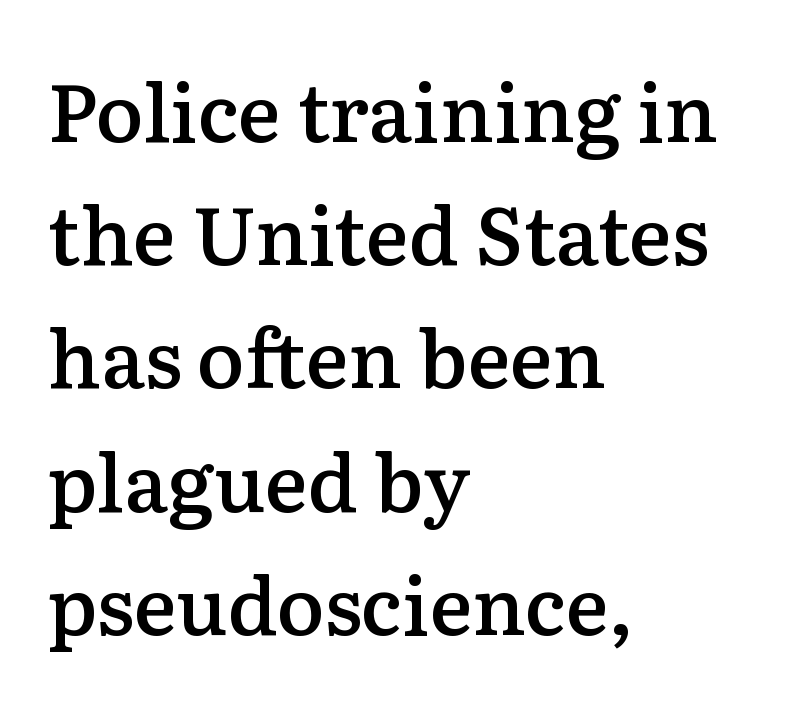
Q: Is the text bold? A: Semi-bold.
Q: Is the text italic (slanted)? A: No, it is upright.
Q: Is the typeface a serif or a sans-serif typeface? A: Serif.
Q: Is the text underlined? A: No.
Q: How is the paragraph aligned? A: Left-aligned.
Q: Is the spacing between letters normal or unusually wide? A: Normal.
Q: Is the spacing between lines tight, normal or loose? A: Normal.
Q: Width (condensed, normal, or wide)? A: Normal.
Q: Stroke contrast? A: Low.
Q: x-height? A: Medium.
Q: Monospaced? A: No.
